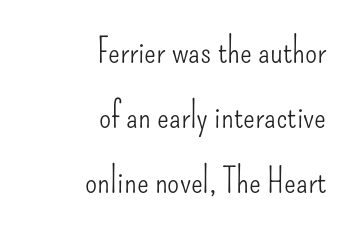
These lines are set flush right with a ragged left edge. No extra tracking has been applied to these lines. You could not count columns in this text — the font is proportionally spaced. The weight would be labelled regular, book, light, or lighter still.
